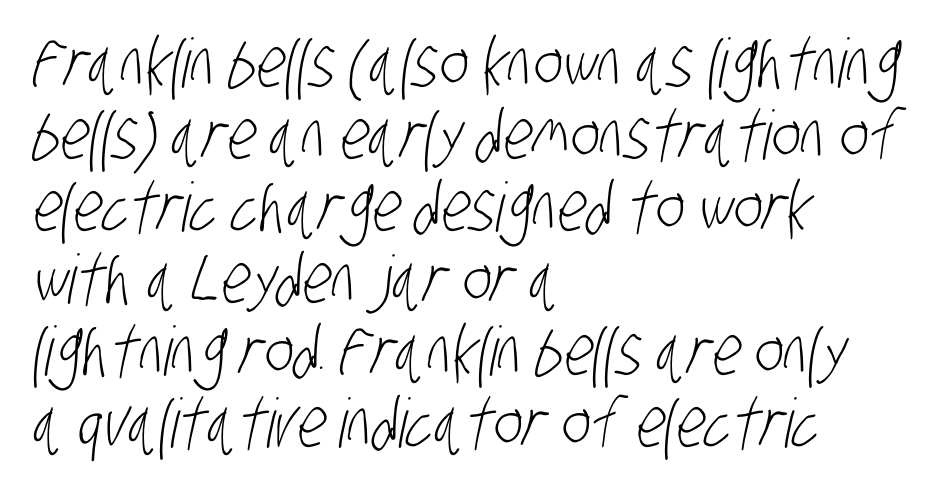
Q: Is the text bold? A: No.
Q: Is the typeface a serif or a sans-serif typeface? A: Sans-serif.
Q: Is the text underlined? A: No.
Q: How is the paragraph aligned? A: Left-aligned.
Q: Is the spacing between letters normal or unusually wide? A: Normal.
Q: Is the spacing between lines tight, normal or loose? A: Tight.
Q: Width (condensed, normal, or wide)? A: Condensed.
Q: Stroke contrast? A: Low.
Q: x-height? A: Large.
Q: Monospaced? A: No.
